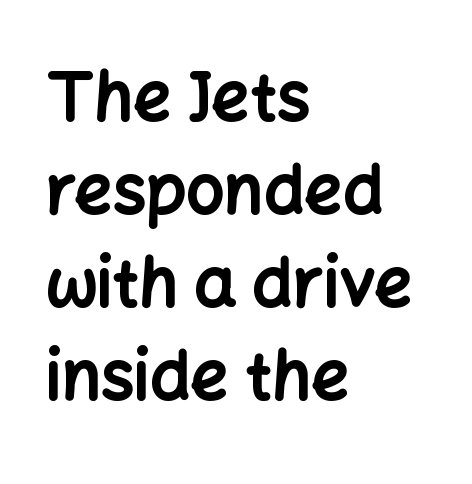
The passage shown stacks its lines at a standard gap. These words are printed bold, with thick strokes throughout. If you drew a line through each stem, it would be perfectly vertical. Nobody touched the tracking dial on this one. Observe the absence of serifs on each vertical stroke in this sample.
